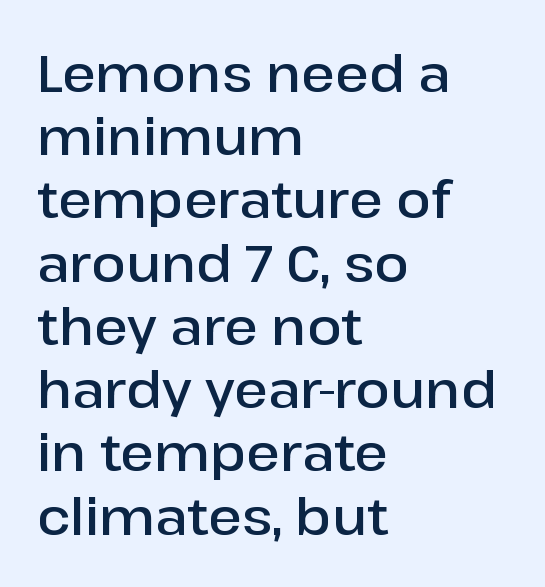
{"serif": "no", "italic": "no", "bold": "semi", "weight": "semibold", "width": "normal", "stroke_contrast": "low", "x_height": "medium", "monospaced": "no", "underline": "no", "align": "left", "line_spacing_ratio": 1.24, "letter_spacing": "normal", "letter_spacing_em": 0.0, "glyph_px": 51}
